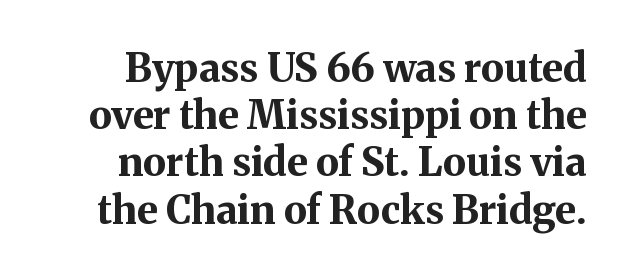
{"serif": "yes", "italic": "no", "bold": "yes", "weight": "bold", "width": "normal", "stroke_contrast": "medium", "x_height": "medium", "monospaced": "no", "underline": "no", "line_spacing_ratio": 1.21, "letter_spacing": "normal", "letter_spacing_em": 0.0, "glyph_px": 39}
